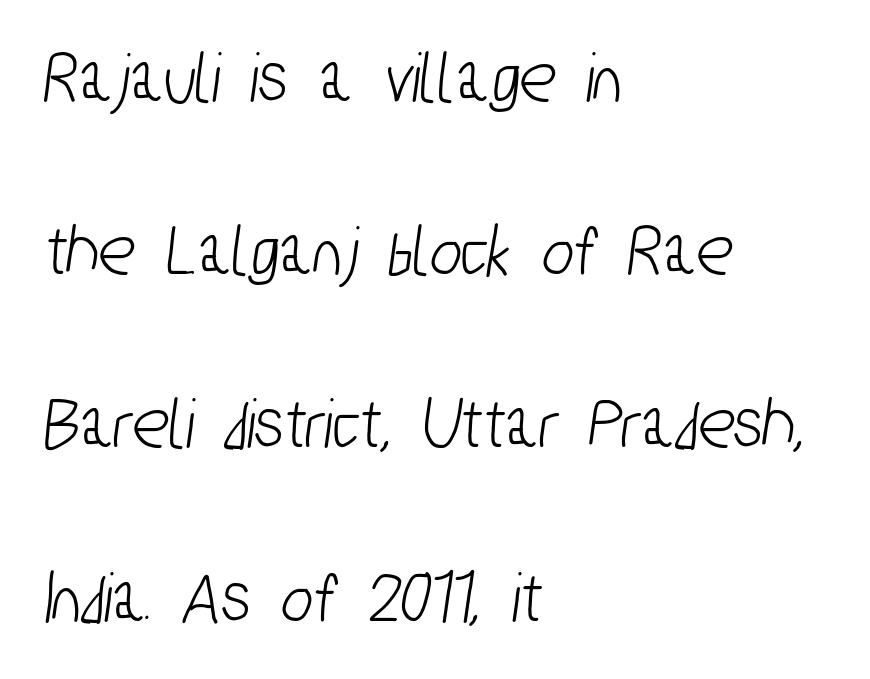
The image shows 75 px condensed sans-serif type; set left-aligned, loose line spacing (2.31x), normal letter spacing, not underlined; low stroke contrast and a medium x-height.
